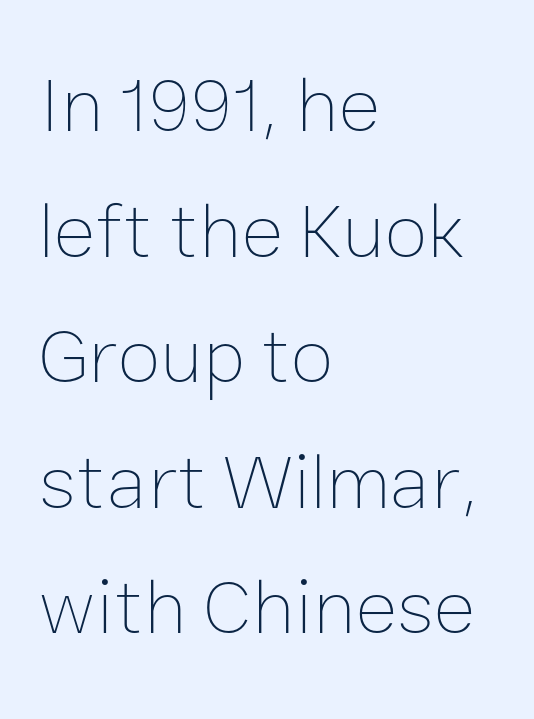
The image shows 79 px thin type, upright; set left-aligned, normal line spacing (1.59x), normal letter spacing, not underlined; low stroke contrast and a medium x-height.
